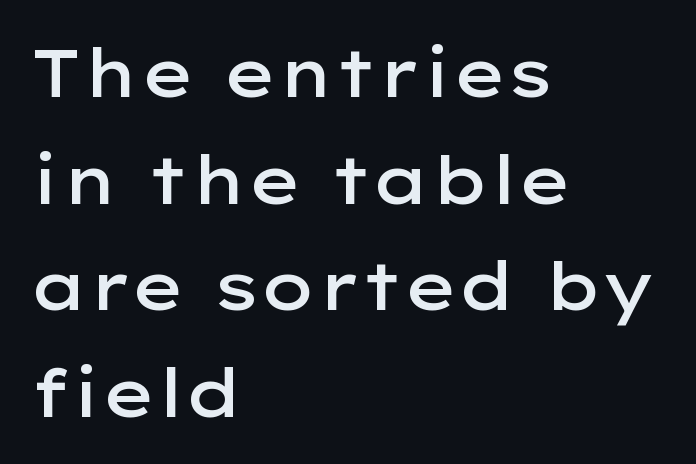
The image shows 67 px semibold, wide sans-serif type, upright; set left-aligned, normal line spacing (1.59x), normal letter spacing, not underlined; low stroke contrast and a medium x-height.
